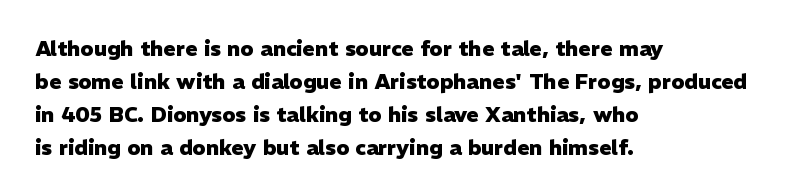
Q: Is the text bold? A: Yes.
Q: Is the text italic (slanted)? A: No, it is upright.
Q: Is the text underlined? A: No.
Q: How is the paragraph aligned? A: Left-aligned.
Q: Is the spacing between letters normal or unusually wide? A: Normal.
Q: Is the spacing between lines tight, normal or loose? A: Normal.
